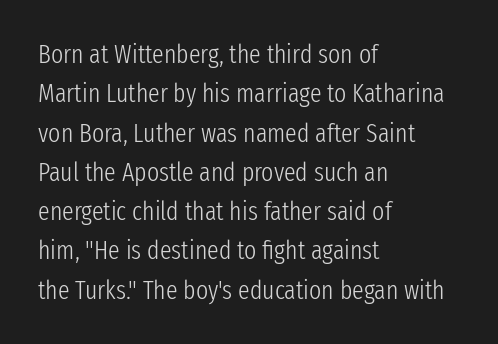
A typesetter would mark this as roman, not italic. Does the leading feel generous? No, just average. The typesetter chose a ragged-right arrangement here. The gaps between neighbouring characters are ordinary and unremarkable. Is this a heavy cut? Hardly; it is regular or lighter. The space directly below the letters is spotless.
